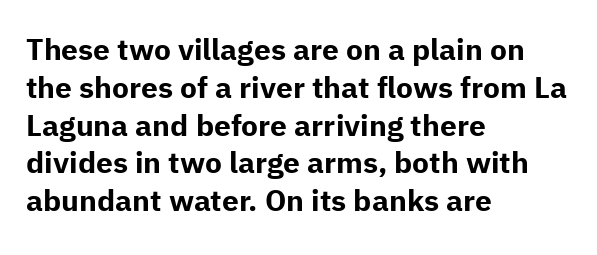
The image shows 30 px bold sans-serif type, upright; set left-aligned, normal line spacing (1.26x), normal letter spacing, not underlined; low stroke contrast and a medium x-height.
